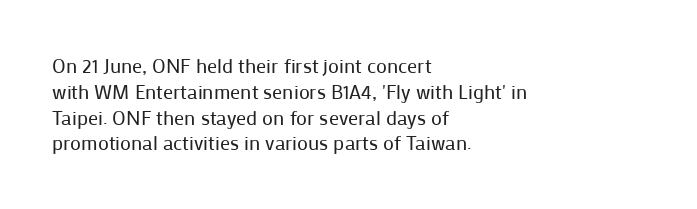
Interline gaps are of average width in this sample. Style check: upright. Tracking here is standard; glyphs follow each other at the usual distance. Stroke mass is kept to a normal reading level or below. Beneath every word, the page is bare. Leftover space on each line is placed entirely after the last word.
